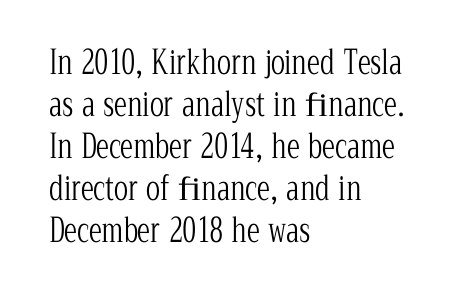
Unbolded letterforms with no extra heft. The baseline area is clear. The lines sit at an ordinary, default distance from one another. A typesetter would call this proportional, since set widths differ per character. The text was rendered using a seriffed face with decorative stroke endings.
